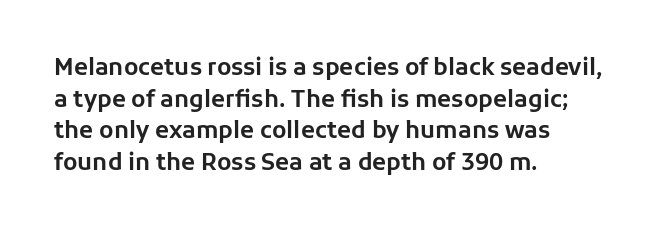
{"italic": "no", "underline": "no", "align": "left", "line_spacing": "normal", "line_spacing_ratio": 1.37, "letter_spacing": "normal", "letter_spacing_em": 0.0, "glyph_px": 23}
